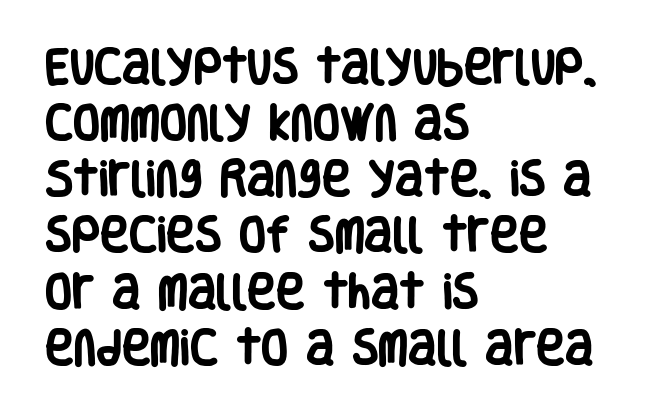
{"serif": "no", "italic": "no", "bold": "yes", "weight": "heavy", "width": "condensed", "stroke_contrast": "low", "x_height": "large", "monospaced": "no", "underline": "no", "align": "left", "line_spacing": "normal", "line_spacing_ratio": 1.44, "letter_spacing": "normal", "letter_spacing_em": 0.0, "glyph_px": 39}
